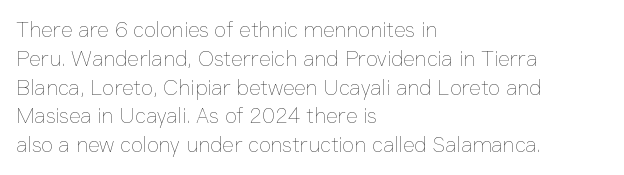
{"italic": "no", "bold": "no", "underline": "no", "align": "left", "line_spacing": "normal", "line_spacing_ratio": 1.31, "letter_spacing": "normal", "letter_spacing_em": 0.0, "glyph_px": 22}
